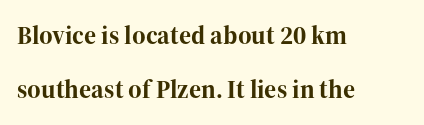
{"italic": "no", "bold": "yes", "underline": "no", "align": "left", "line_spacing": "loose", "line_spacing_ratio": 2.08, "letter_spacing": "normal", "letter_spacing_em": 0.0, "glyph_px": 26}
